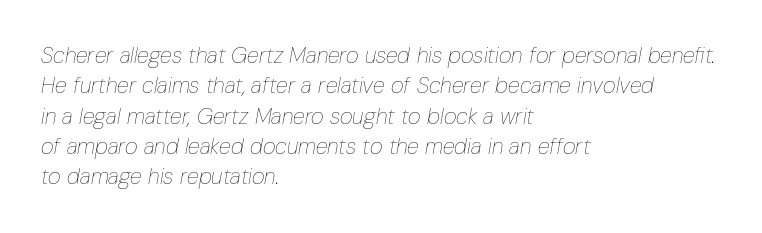
The image shows 22 px text type, italic (leaning right); set left-aligned, normal line spacing (1.38x), normal letter spacing, not underlined.
